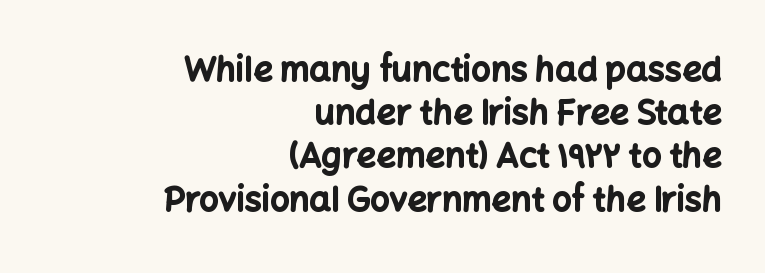
This sample is right-justified, so line beginnings fall wherever the words allow. The area under the type is left untouched. Type style note: lacks serifs. Here the designer chose a conventional face with non-uniform glyph widths. Plenty of ink on the page — the face is bold. Nope, not italic — everything's standing straight.
